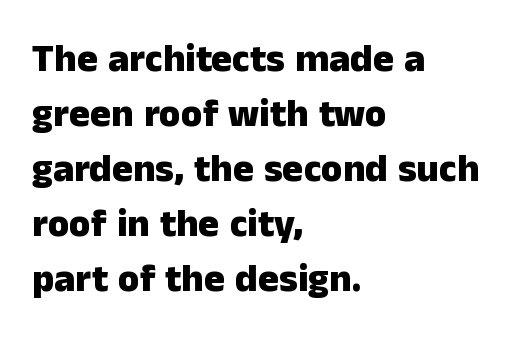
{"serif": "no", "italic": "no", "bold": "yes", "weight": "heavy", "width": "normal", "stroke_contrast": "low", "x_height": "medium", "monospaced": "no", "underline": "no", "align": "left", "line_spacing": "normal", "line_spacing_ratio": 1.41, "letter_spacing": "normal", "letter_spacing_em": 0.0, "glyph_px": 39}
